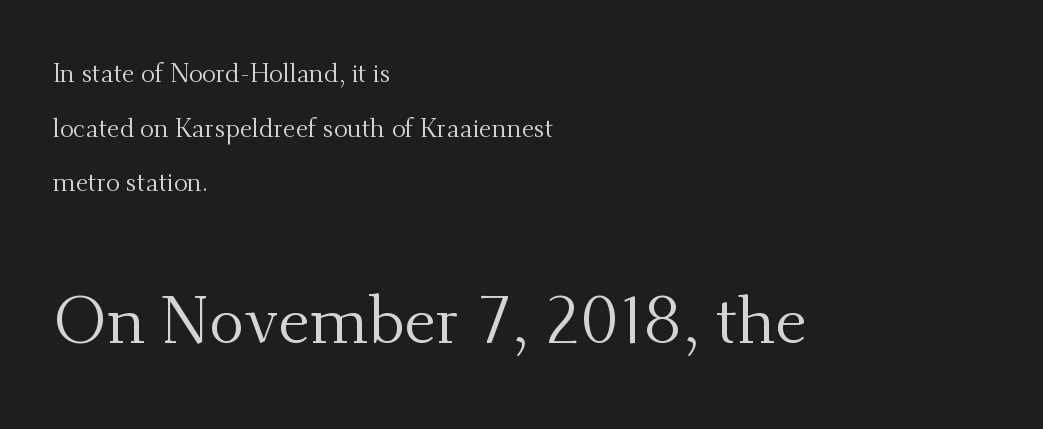
The image shows 66 px regular-weight serif type, upright; set left-aligned, loose line spacing (2.1x), normal letter spacing, not underlined; the second (bottom) block is 2.54x larger; medium stroke contrast and a small x-height.
